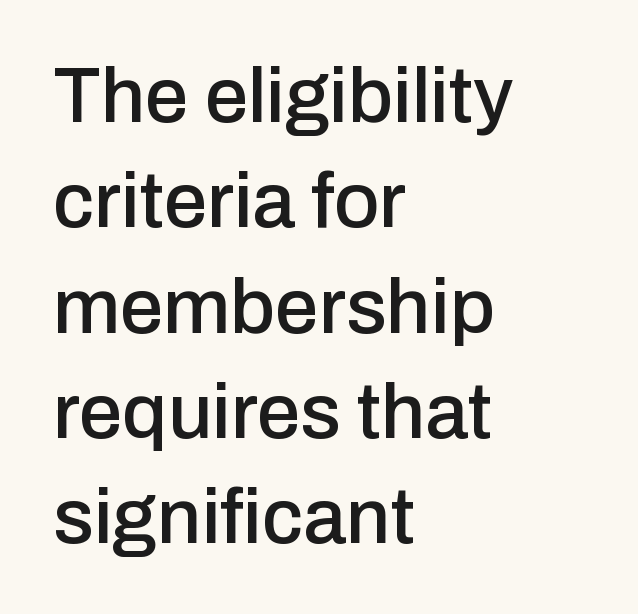
{"serif": "no", "italic": "no", "width": "normal", "stroke_contrast": "low", "x_height": "medium", "monospaced": "no", "underline": "no", "align": "left", "line_spacing": "normal", "line_spacing_ratio": 1.35, "letter_spacing": "normal", "letter_spacing_em": 0.0, "glyph_px": 78}
